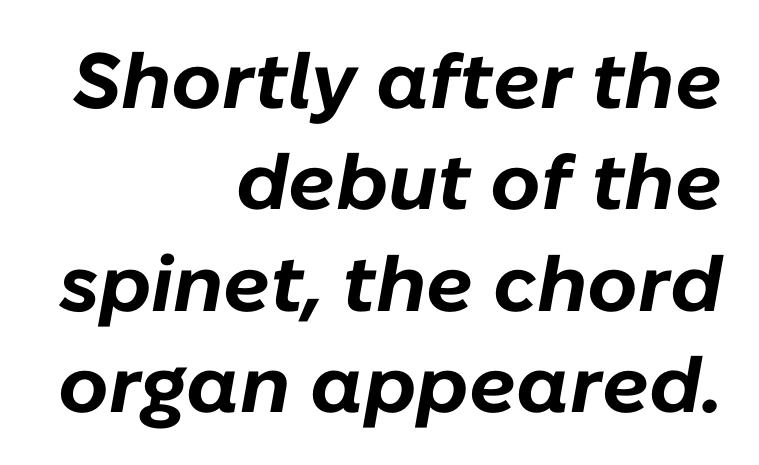
The image shows 78 px bold type, italic (leaning right); set right-aligned, normal line spacing (1.3x), normal letter spacing, not underlined; low stroke contrast and a medium x-height.
